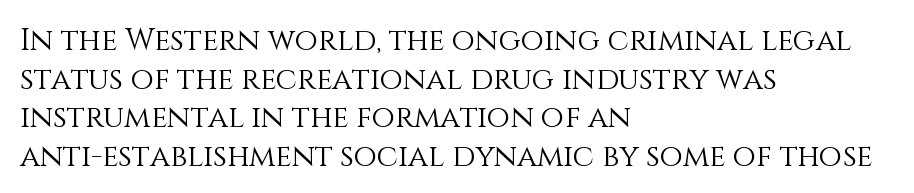
Q: Is the text bold? A: No.
Q: Is the text italic (slanted)? A: No, it is upright.
Q: Is the text underlined? A: No.
Q: How is the paragraph aligned? A: Left-aligned.
Q: Is the spacing between letters normal or unusually wide? A: Normal.
Q: Is the spacing between lines tight, normal or loose? A: Normal.
Q: Width (condensed, normal, or wide)? A: Normal.
Q: Stroke contrast? A: Medium.
Q: x-height? A: Large.
Q: Monospaced? A: No.
